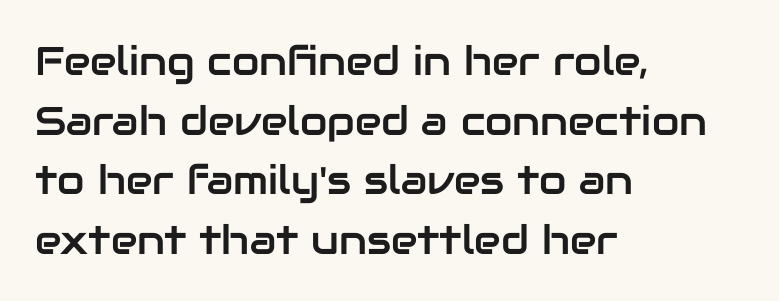
{"serif": "no", "italic": "no", "width": "normal", "stroke_contrast": "low", "x_height": "medium", "monospaced": "no", "underline": "no", "align": "left", "line_spacing": "normal", "line_spacing_ratio": 1.49, "letter_spacing": "normal", "letter_spacing_em": 0.0, "glyph_px": 40}
